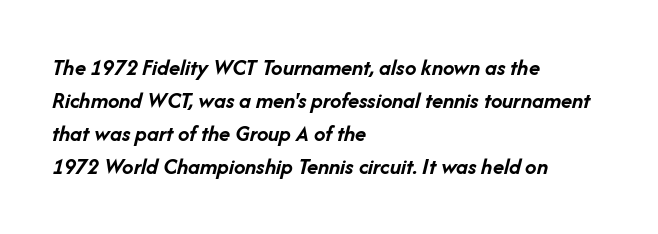
Q: Is the text bold? A: Yes.
Q: Is the text italic (slanted)? A: Yes, it leans right by about 14 degrees.
Q: Is the text underlined? A: No.
Q: How is the paragraph aligned? A: Left-aligned.
Q: Is the spacing between letters normal or unusually wide? A: Normal.
Q: Is the spacing between lines tight, normal or loose? A: Normal.
